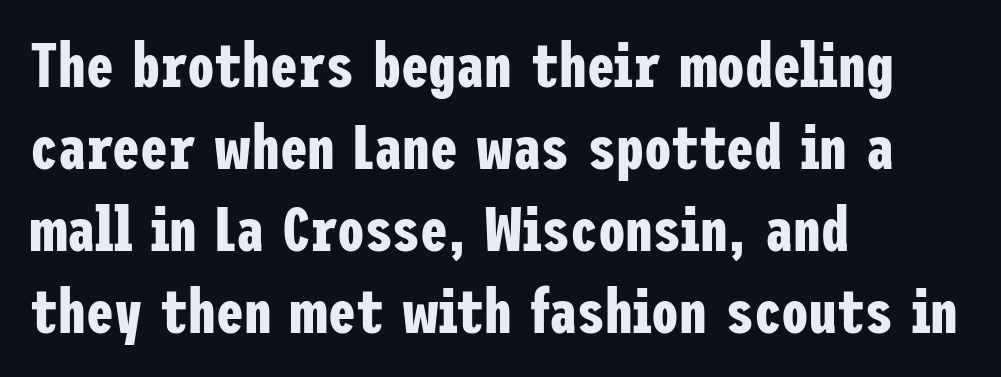
Each word holds together tightly as a unit, with standard inter-letter gaps. How heavy is the stroke? Heavy — this is a bold. A classic flush-left, rag-right setting is used for this passage. This is sans-serif lettering, the kind often seen on screens and signage.
